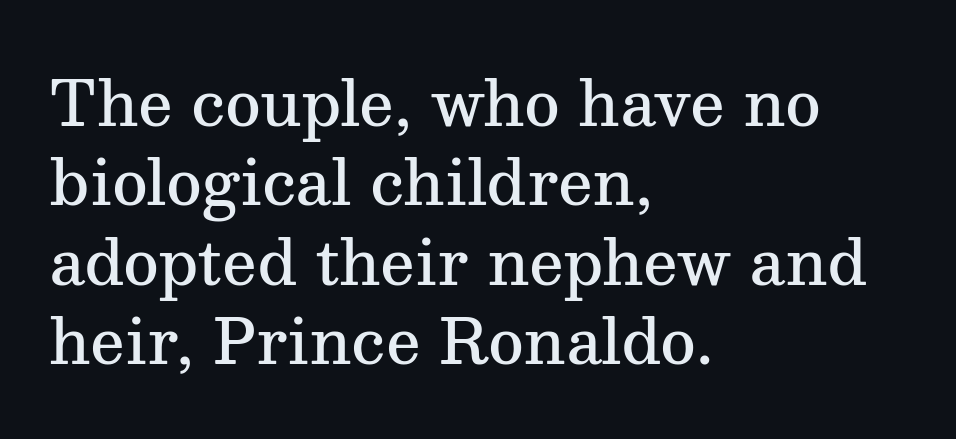
Quick note: underline off. This sample keeps an unexceptional amount of space between lines. The tracking reads as untouched default to a designer's eye. Character widths vary here, with narrow letters taking less room than wide ones. Emphasis by weight is partial: semibold.
